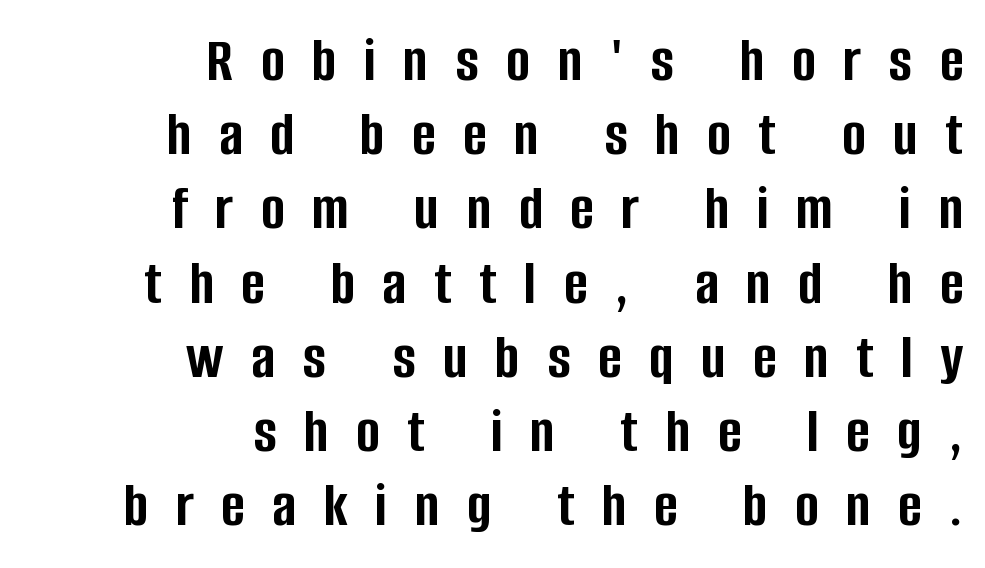
The image shows 64 px semibold, condensed sans-serif type, upright; set right-aligned, line spacing 1.16x, unusually wide letter spacing (+0.43 em), not underlined; low stroke contrast and a large x-height.
